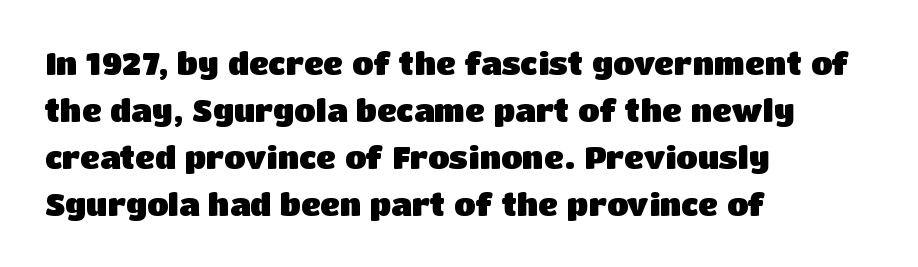
Q: Is the text bold? A: Yes.
Q: Is the text italic (slanted)? A: No, it is upright.
Q: Is the typeface a serif or a sans-serif typeface? A: Sans-serif.
Q: Is the text underlined? A: No.
Q: How is the paragraph aligned? A: Left-aligned.
Q: Is the spacing between letters normal or unusually wide? A: Normal.
Q: Is the spacing between lines tight, normal or loose? A: Normal.
Q: Width (condensed, normal, or wide)? A: Normal.
Q: Stroke contrast? A: Low.
Q: x-height? A: Large.
Q: Monospaced? A: No.
